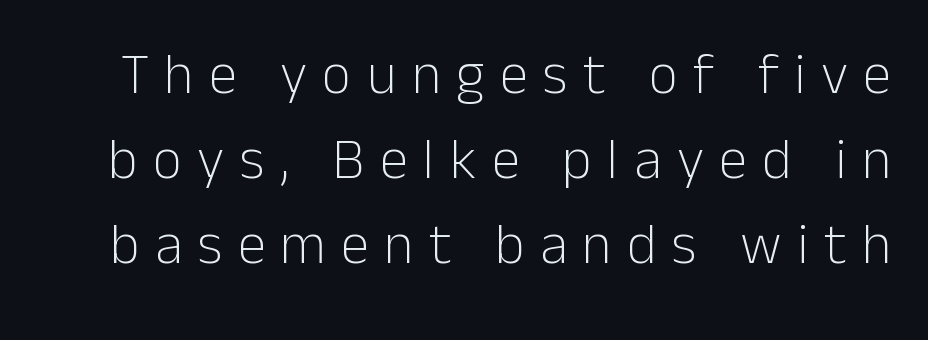
Q: Is the text bold? A: No.
Q: Is the text italic (slanted)? A: No, it is upright.
Q: Is the typeface a serif or a sans-serif typeface? A: Sans-serif.
Q: Is the text underlined? A: No.
Q: Is the spacing between letters normal or unusually wide? A: Unusually wide.
Q: Is the spacing between lines tight, normal or loose? A: Normal.
Q: Width (condensed, normal, or wide)? A: Normal.
Q: Stroke contrast? A: Low.
Q: x-height? A: Medium.
Q: Monospaced? A: No.
